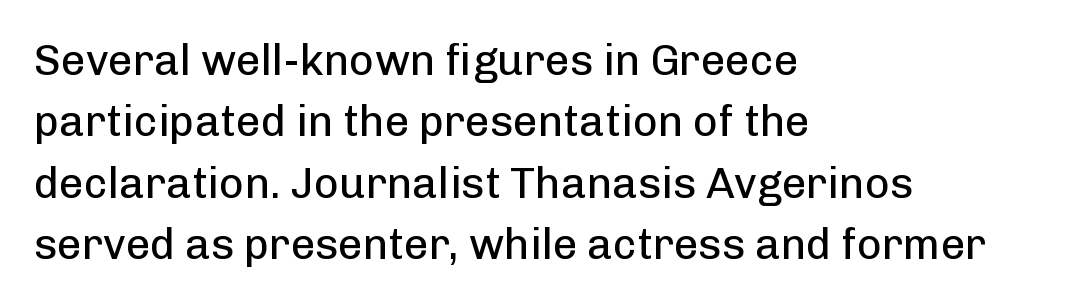
Q: Is the text bold? A: No.
Q: Is the text italic (slanted)? A: No, it is upright.
Q: Is the typeface a serif or a sans-serif typeface? A: Sans-serif.
Q: Is the text underlined? A: No.
Q: How is the paragraph aligned? A: Left-aligned.
Q: Is the spacing between letters normal or unusually wide? A: Normal.
Q: Is the spacing between lines tight, normal or loose? A: Normal.
Q: Width (condensed, normal, or wide)? A: Normal.
Q: Stroke contrast? A: Low.
Q: x-height? A: Medium.
Q: Monospaced? A: No.
